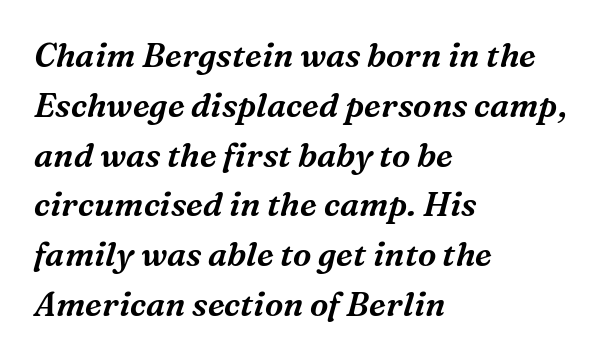
Q: Is the text italic (slanted)? A: Yes, it leans right by about 16 degrees.
Q: Is the typeface a serif or a sans-serif typeface? A: Serif.
Q: Is the text underlined? A: No.
Q: How is the paragraph aligned? A: Left-aligned.
Q: Is the spacing between letters normal or unusually wide? A: Normal.
Q: Is the spacing between lines tight, normal or loose? A: Normal.
Q: Width (condensed, normal, or wide)? A: Normal.
Q: Stroke contrast? A: Medium.
Q: x-height? A: Medium.
Q: Monospaced? A: No.
